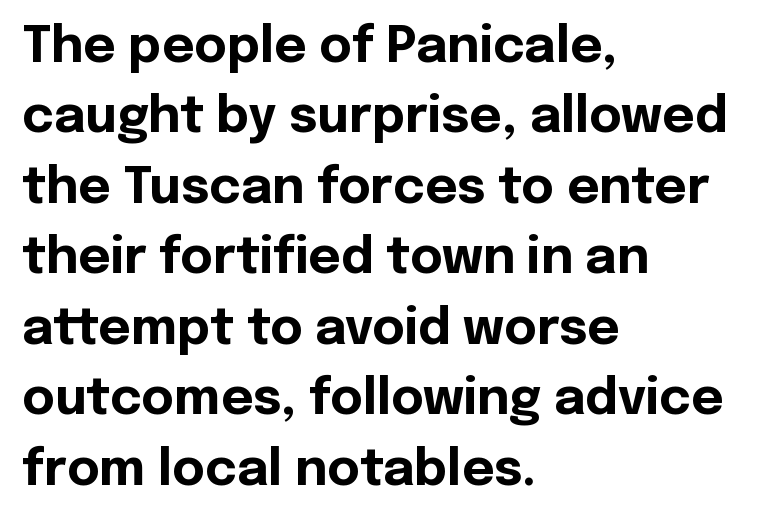
The image shows 50 px bold sans-serif type, upright; set left-aligned, normal line spacing (1.41x), normal letter spacing, not underlined; a medium x-height.
